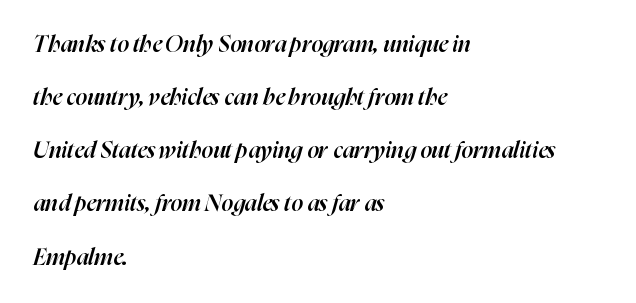
{"italic": "yes", "lean": "right", "slant_degrees": 16, "bold": "semi", "underline": "no", "align": "left", "line_spacing": "loose", "line_spacing_ratio": 2.31, "letter_spacing": "normal", "letter_spacing_em": 0.0, "glyph_px": 23}
